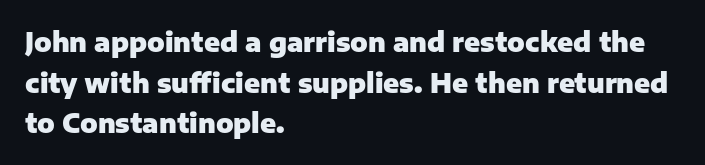
{"italic": "no", "bold": "yes", "underline": "no", "align": "left", "line_spacing": "normal", "line_spacing_ratio": 1.56, "letter_spacing": "normal", "letter_spacing_em": 0.0, "glyph_px": 26}
